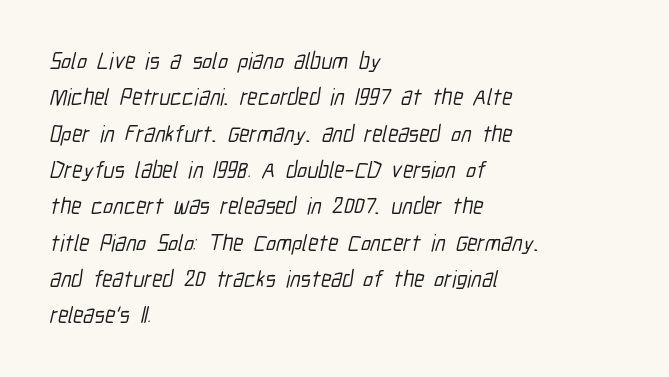
{"underline": "no", "align": "left", "line_spacing": "normal", "line_spacing_ratio": 1.58, "letter_spacing": "normal", "letter_spacing_em": 0.0, "glyph_px": 23}
